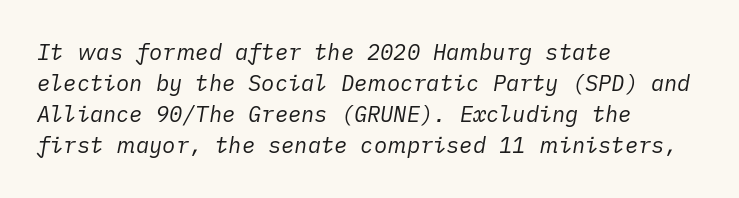
{"italic": "yes", "lean": "right", "slant_degrees": 10, "bold": "no", "underline": "no", "align": "left", "line_spacing": "normal", "line_spacing_ratio": 1.41, "letter_spacing": "normal", "letter_spacing_em": 0.0, "glyph_px": 22}
